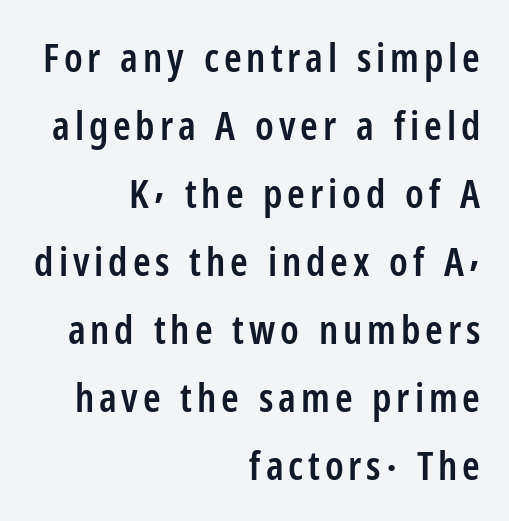
Q: Is the text bold? A: Semi-bold.
Q: Is the text italic (slanted)? A: No, it is upright.
Q: Is the typeface a serif or a sans-serif typeface? A: Sans-serif.
Q: Is the text underlined? A: No.
Q: How is the paragraph aligned? A: Right-aligned.
Q: Is the spacing between lines tight, normal or loose? A: Normal.
Q: Width (condensed, normal, or wide)? A: Condensed.
Q: Stroke contrast? A: Low.
Q: x-height? A: Medium.
Q: Monospaced? A: No.
